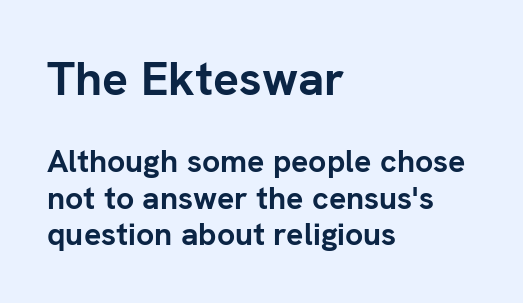
Q: Is the text bold? A: Yes.
Q: Is the text italic (slanted)? A: No, it is upright.
Q: Is the typeface a serif or a sans-serif typeface? A: Sans-serif.
Q: Is the text underlined? A: No.
Q: How is the paragraph aligned? A: Left-aligned.
Q: Is the spacing between letters normal or unusually wide? A: Normal.
Q: Is the spacing between lines tight, normal or loose? A: Tight.
Q: Which block of text is set in a larger size, the first (top) or the second (bottom)? A: The first (top) one.
Q: Width (condensed, normal, or wide)? A: Normal.
Q: Stroke contrast? A: Low.
Q: x-height? A: Medium.
Q: Monospaced? A: No.
